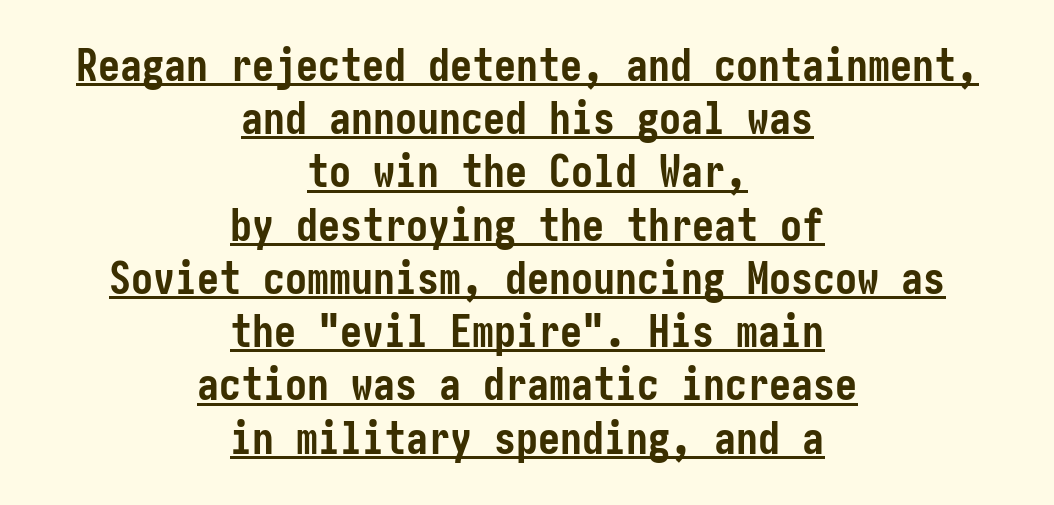
Q: Is the text bold? A: Yes.
Q: Is the text italic (slanted)? A: No, it is upright.
Q: Is the typeface a serif or a sans-serif typeface? A: Sans-serif.
Q: Is the text underlined? A: Yes.
Q: How is the paragraph aligned? A: Centered.
Q: Is the spacing between letters normal or unusually wide? A: Normal.
Q: Width (condensed, normal, or wide)? A: Condensed.
Q: Stroke contrast? A: Low.
Q: x-height? A: Medium.
